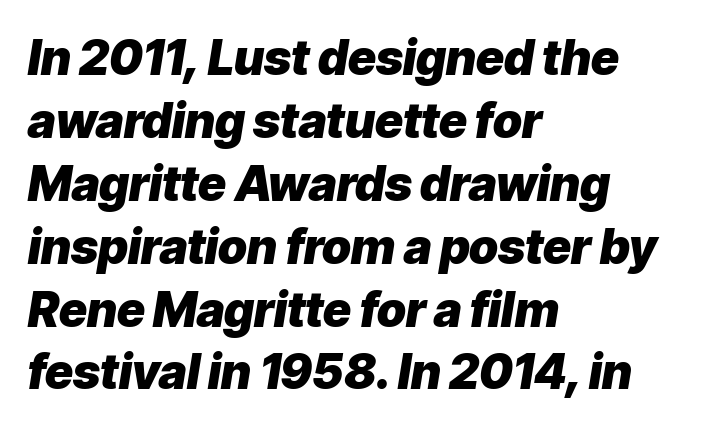
A typesetter would call this leading conventional body-copy spacing. Is the block centered? No — it sits flush against the left margin. Varying glyph widths throughout — classic text-font behaviour. Pretty heavy lettering here — definitely bold. The words here are not underlined. Short note: letters normally spaced.
